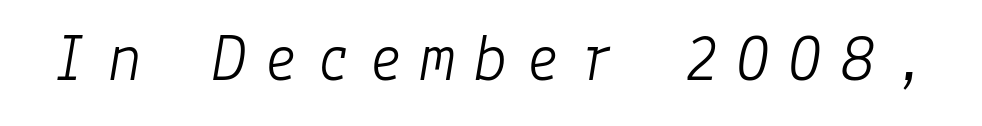
The image shows 69 px light type, italic (leaning right); set unusually wide letter spacing (+0.26 em), not underlined; low stroke contrast and a medium x-height.
